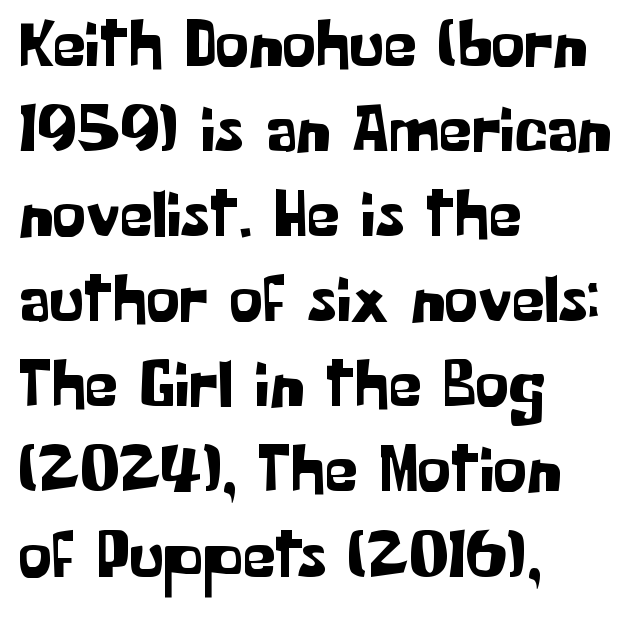
The image shows 67 px sans-serif type, upright; set left-aligned, normal line spacing (1.27x), normal letter spacing, not underlined; low stroke contrast and a medium x-height.
